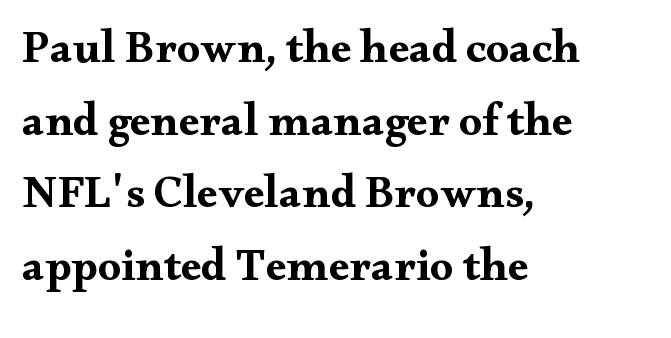
Here the glyphs are tracked normally, forming tight word shapes. This is serif lettering, the kind often seen in printed books. It's the straight-up-and-down kind of type. Underline: absent. Which margin do the lines hug? The left one — the right edge is uneven. A normal amount of white space separates one row of letters from the next.
